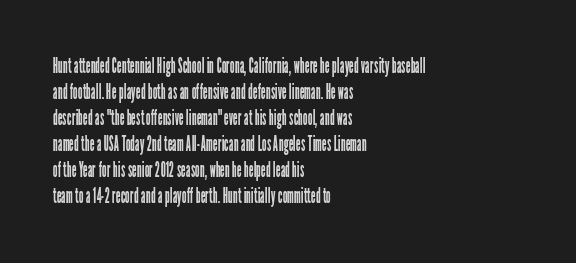
Q: Is the text bold? A: No.
Q: Is the text italic (slanted)? A: No, it is upright.
Q: Is the text underlined? A: No.
Q: How is the paragraph aligned? A: Left-aligned.
Q: Is the spacing between letters normal or unusually wide? A: Normal.
